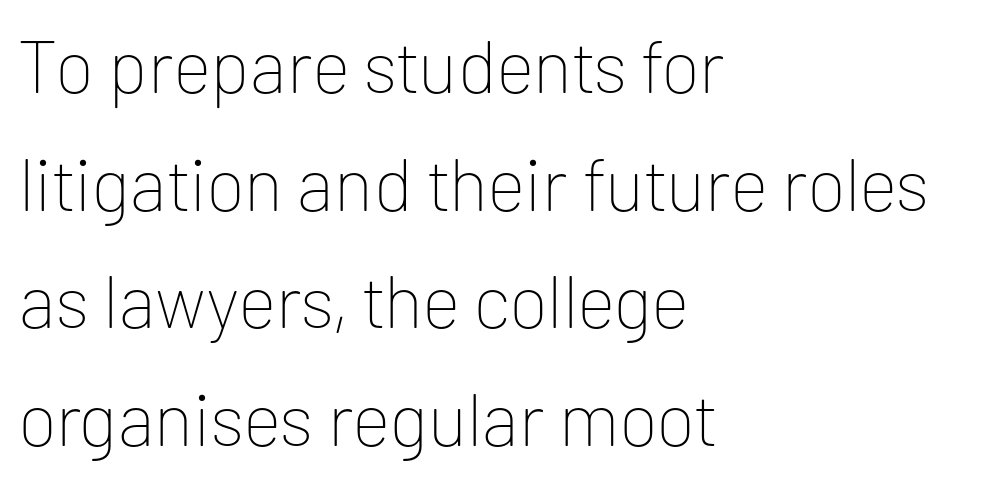
The image shows 74 px thin sans-serif type, upright; set left-aligned, normal line spacing (1.59x), normal letter spacing, not underlined; low stroke contrast and a medium x-height.
